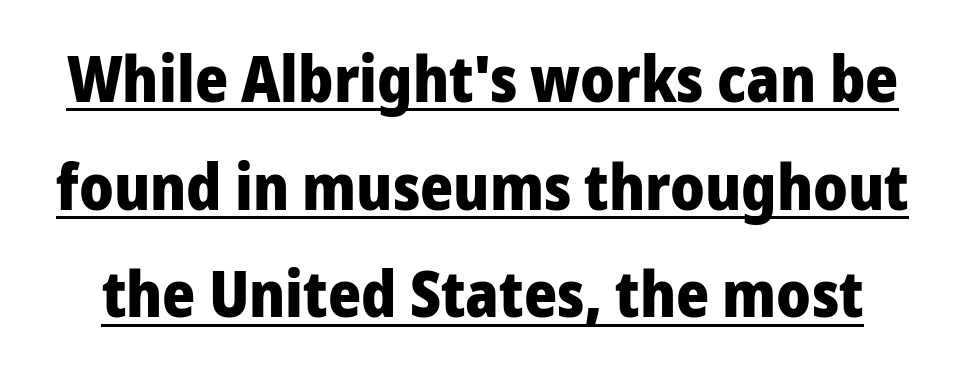
{"serif": "no", "italic": "no", "bold": "yes", "weight": "heavy", "width": "normal", "stroke_contrast": "low", "x_height": "medium", "monospaced": "no", "underline": "yes", "line_spacing_ratio": 1.71, "letter_spacing": "normal", "letter_spacing_em": 0.0, "glyph_px": 63}
